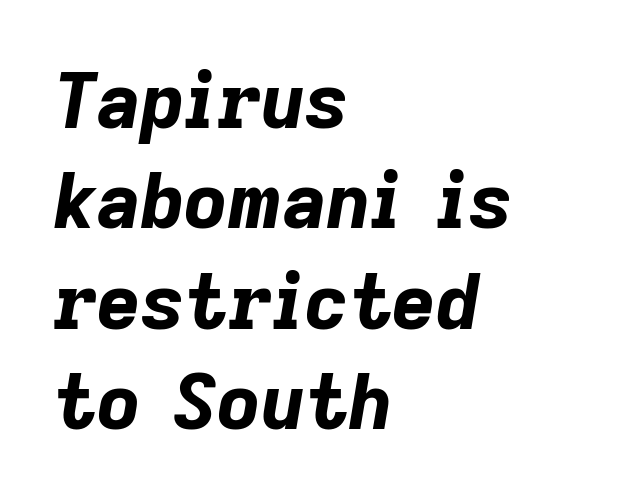
The rendering uses a bold face; every stroke is thick and dark. Notice how the passage keeps a crisp vertical edge on the left only. Evenly set lines give the paragraph a standard silhouette. Compared with typical body copy, the letter spacing here is the same.
